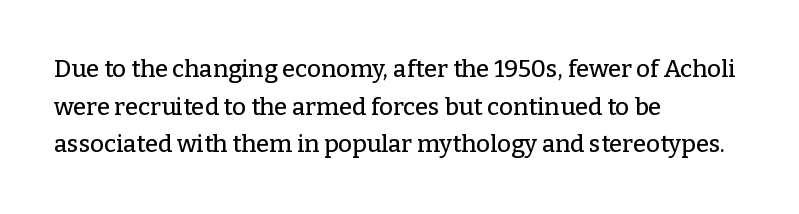
Students, observe: this is what conventionally led text looks like. When letters stand straight like this, we call the style roman or upright. Horizontally, the lines are justified to the leading edge only. The type is set solid horizontally, with unmodified tracking. The baseline area is clear.
